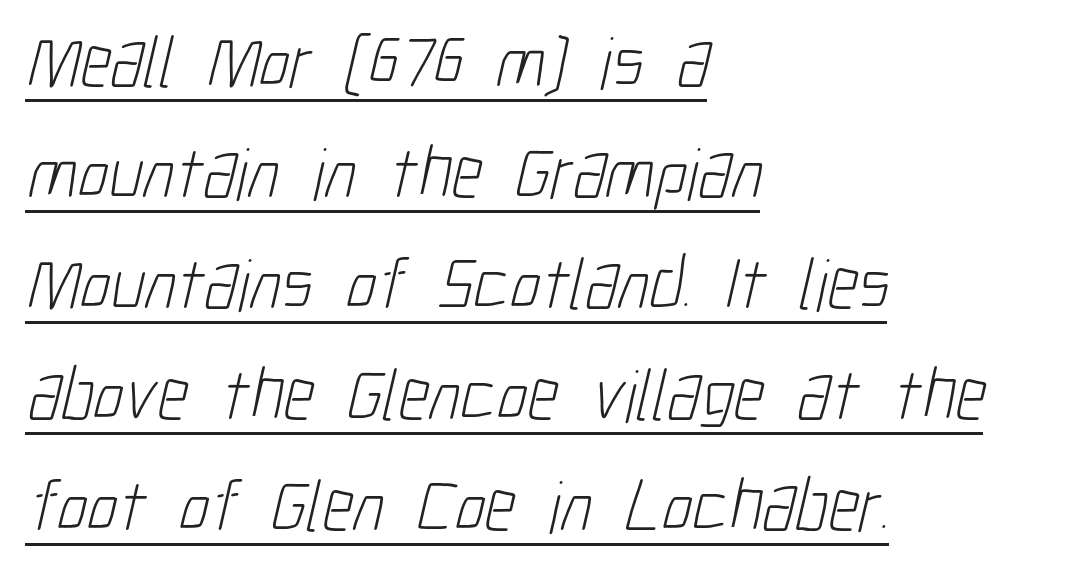
Decoration check: the copy is underlined. Students, observe: this is what conventionally led text looks like. You could not count columns in this text — the font is proportionally spaced. Casual observation: everything's shoved over to the left.
